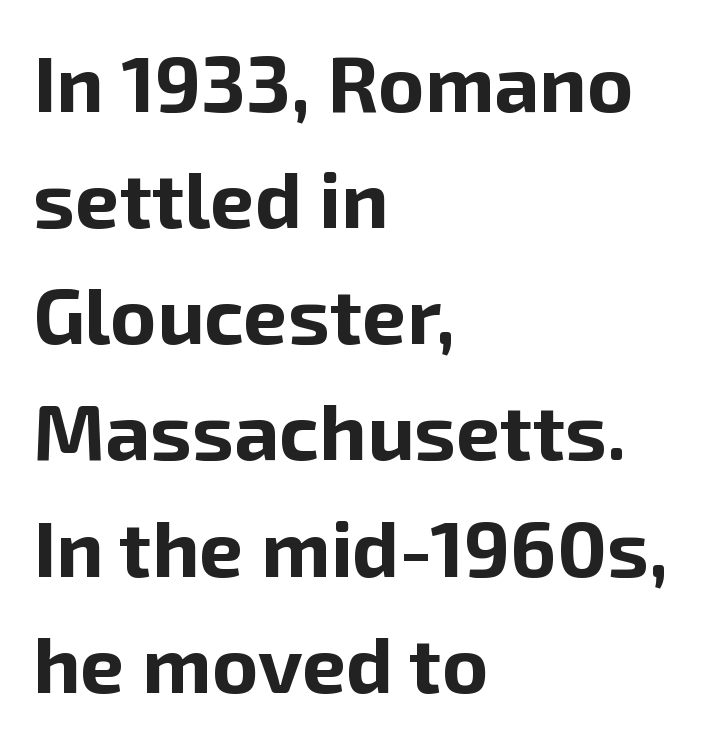
Here the designer chose a conventional face with non-uniform glyph widths. Caption: bold face, heavy strokes. Clear beneath every line of the passage. Unlike italic type, these characters show no tilt at all. The paragraph shown leans on its left margin. Check where the strokes stop: nothing finishes them off — pure sans.
